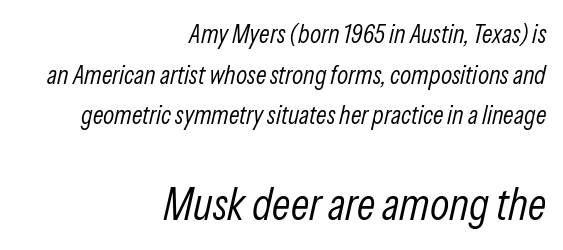
The image shows 45 px light, condensed type, italic (leaning right); set right-aligned, normal line spacing (1.56x), normal letter spacing, not underlined; the second (bottom) block is 1.73x larger; low stroke contrast and a medium x-height.
